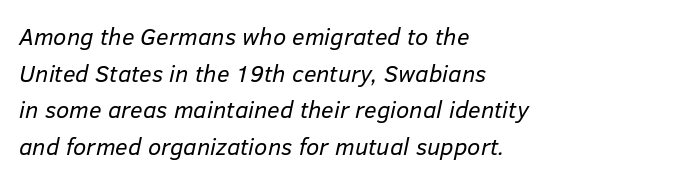
This is not heavy type; no bold has been used. Honestly, there is no underline to notice here at all. The glyphs look as if they've been sheared to an angle. The rag falls on the right side of this text block. Words appear dense and cohesive because spacing is normal. Leading matches the norm, producing a regular column.
